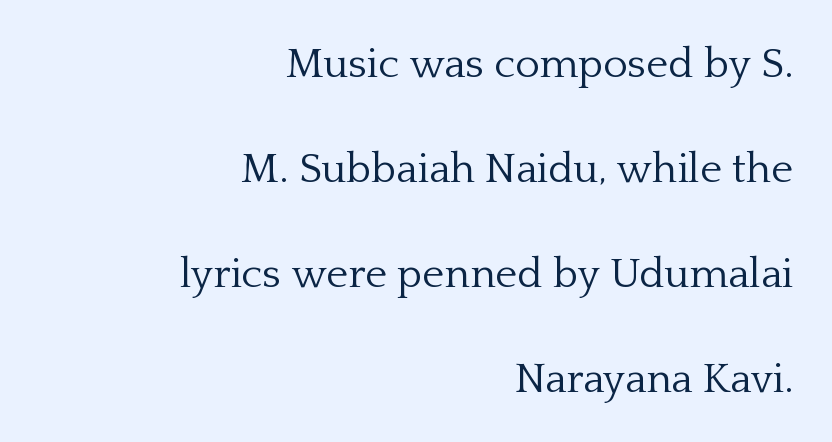
To sum up the face: it has serifs. The letters sit at their default tracking, neither squeezed nor spread. A clean baseline with only descenders dipping below it. The rendering uses natural spacing where letterforms have individual widths. Is the block centered? No — it sits flush against the right margin. Letters have the restrained weight of plain body copy at most.
